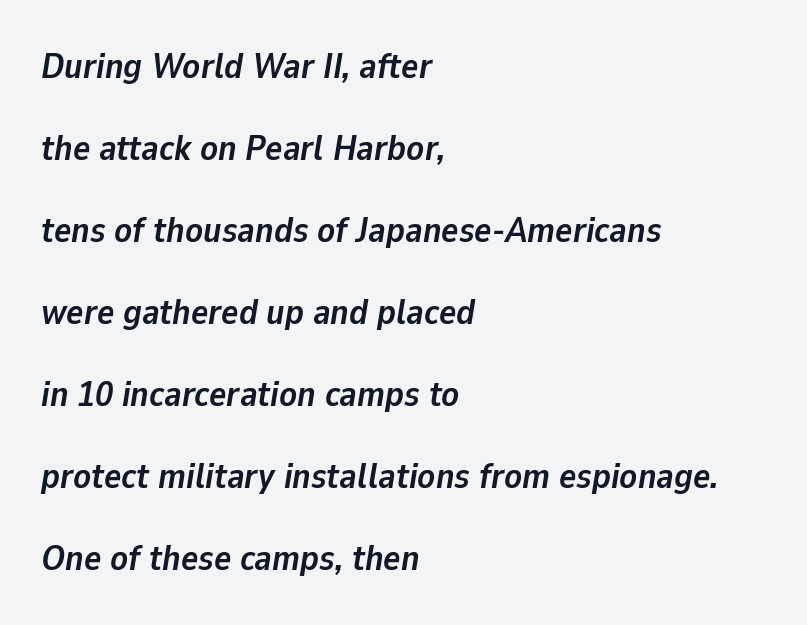
Q: Is the text bold? A: Yes.
Q: Is the text italic (slanted)? A: Yes, it leans right by about 9 degrees.
Q: Is the text underlined? A: No.
Q: How is the paragraph aligned? A: Left-aligned.
Q: Is the spacing between letters normal or unusually wide? A: Normal.
Q: Is the spacing between lines tight, normal or loose? A: Loose.
Q: Width (condensed, normal, or wide)? A: Normal.
Q: Stroke contrast? A: Low.
Q: x-height? A: Medium.
Q: Monospaced? A: No.
